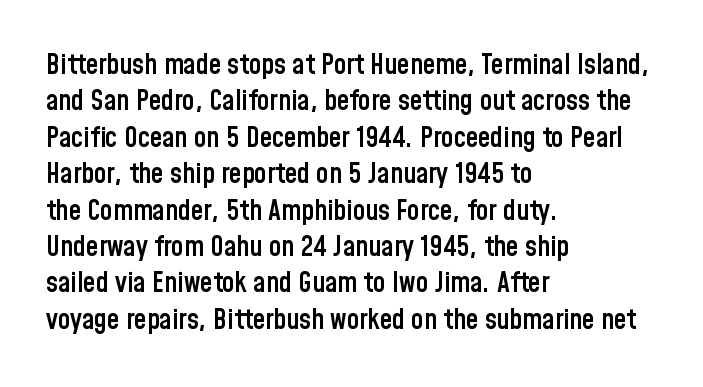
Q: Is the text bold? A: Semi-bold.
Q: Is the text italic (slanted)? A: No, it is upright.
Q: Is the typeface a serif or a sans-serif typeface? A: Sans-serif.
Q: Is the text underlined? A: No.
Q: How is the paragraph aligned? A: Left-aligned.
Q: Is the spacing between letters normal or unusually wide? A: Normal.
Q: Is the spacing between lines tight, normal or loose? A: Normal.
Q: Width (condensed, normal, or wide)? A: Condensed.
Q: Stroke contrast? A: Low.
Q: x-height? A: Medium.
Q: Monospaced? A: No.
